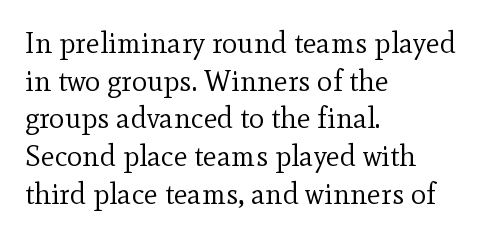
Q: Is the text bold? A: No.
Q: Is the text italic (slanted)? A: No, it is upright.
Q: Is the typeface a serif or a sans-serif typeface? A: Serif.
Q: Is the text underlined? A: No.
Q: How is the paragraph aligned? A: Left-aligned.
Q: Is the spacing between letters normal or unusually wide? A: Normal.
Q: Is the spacing between lines tight, normal or loose? A: Normal.
Q: Width (condensed, normal, or wide)? A: Normal.
Q: x-height? A: Small.
Q: Monospaced? A: No.
